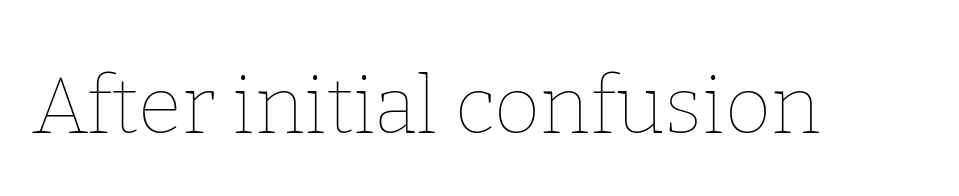
Is the letter spacing exaggerated? No — it looks like the ordinary default. Upright lettering throughout. Heft: none added — not bold. Character widths vary here, with narrow letters taking less room than wide ones.
